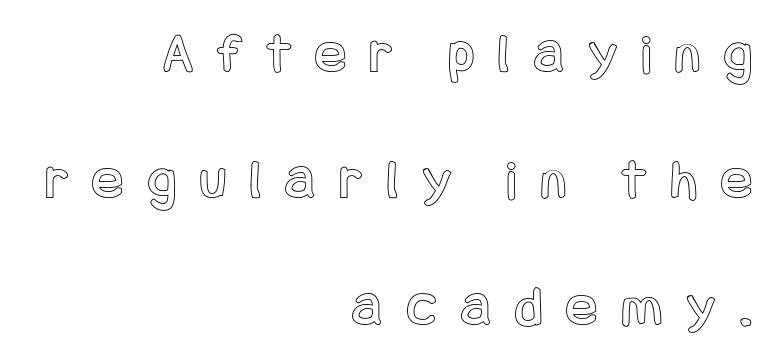
The image shows 58 px condensed type, upright; set right-aligned, loose line spacing (2.18x), unusually wide letter spacing (+0.42 em), not underlined; a large x-height.
